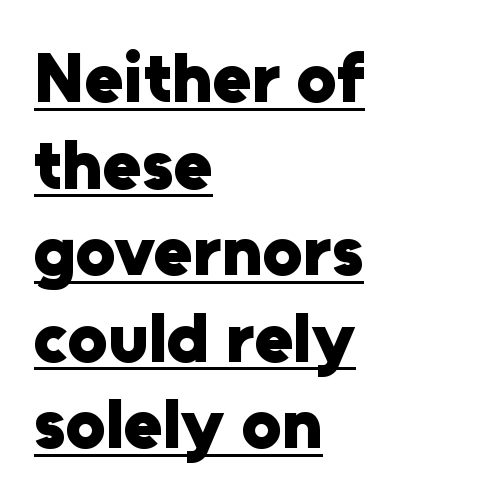
Inter-character spacing is left at the font's built-in metrics. Heft: maximum for text — a bold. Notice how the stems are strictly vertical — no italics here. Look at the bottom of the vertical strokes: they stop flat, with no serifs. Glance below the letters and you will spot a drawn line.
